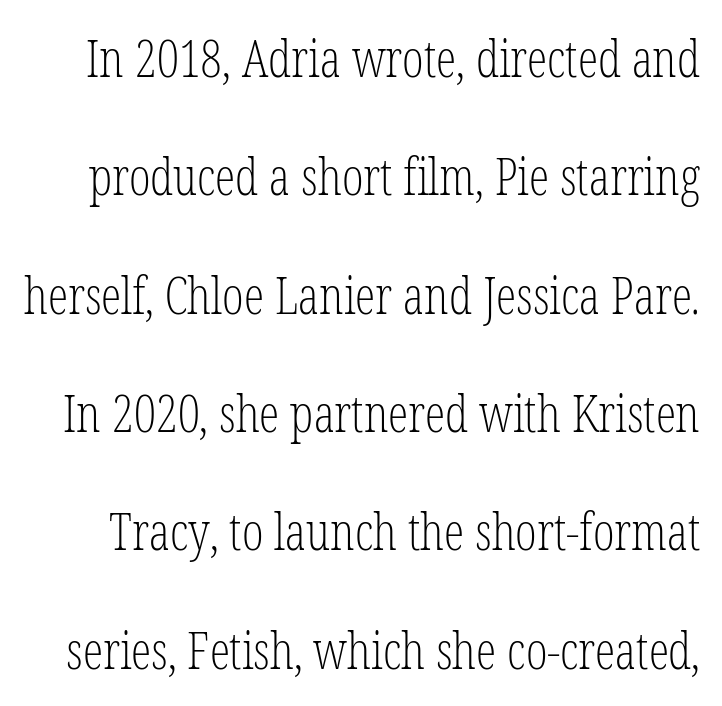
Classification — serif. Think of a printed novel: that variable character pitch is what you see here. The rendering uses a large line-height, opening up the rows. Quick note: underline off. Tall strokes in this sample are plumb rather than angled. Weight: regular or lighter.
